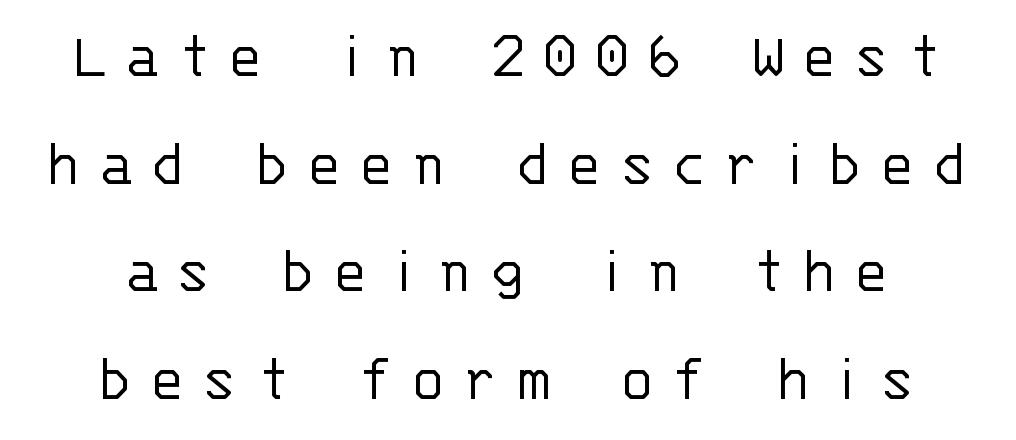
The image shows 66 px light sans-serif type, upright, monospaced; set centered, normal line spacing (1.63x), unusually wide letter spacing (+0.25 em), not underlined; low stroke contrast and a large x-height.
